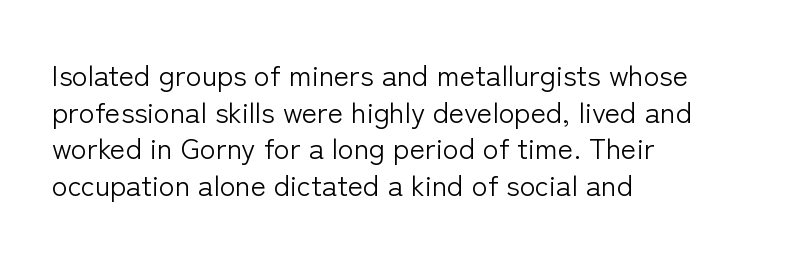
Alignment: flush left. Is the stroke heavy? The answer is a plain regular-or-lighter. These lines are rendered in a variable-pitch font. Lines of text with bare space underneath. Does extra space separate the letters? No, they use regular spacing.
